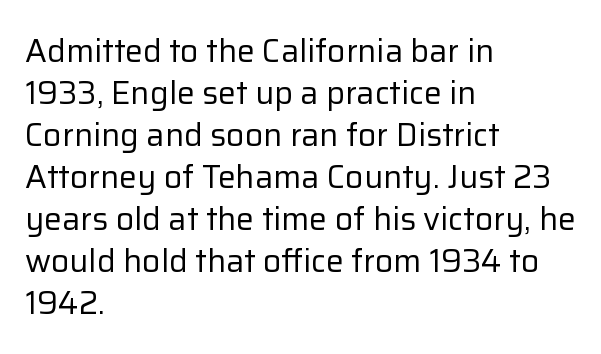
Stroke thickness stays within the range of a standard reading face or lighter. The lines are quadded left. Note the varied advance widths — an 'i' is clearly narrower than an 'm'. A clean baseline with only descenders dipping below it.
